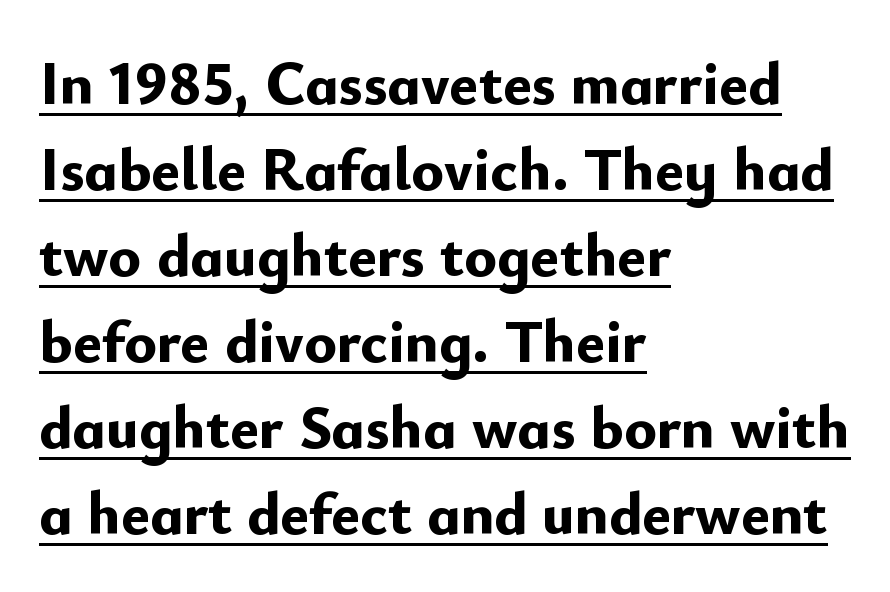
It's the straight-up-and-down kind of type. The ragged edge is on the right, which tells us the setting is flush left. Letterform terminals end flat and unadorned throughout the passage. Is the type bold? Yes — the strokes are clearly thick and heavy. In terms of letterspacing, this is plain default setting.
